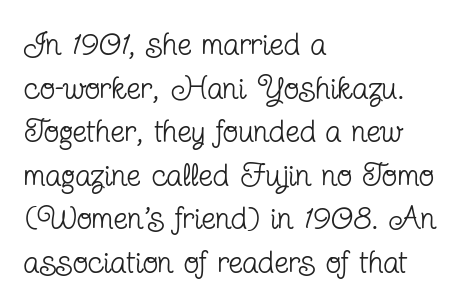
{"serif": "yes", "italic": "no", "bold": "no", "weight": "regular", "width": "condensed", "stroke_contrast": "low", "x_height": "medium", "monospaced": "no", "underline": "no", "align": "left", "line_spacing": "normal", "line_spacing_ratio": 1.36, "letter_spacing": "normal", "letter_spacing_em": 0.0, "glyph_px": 32}
